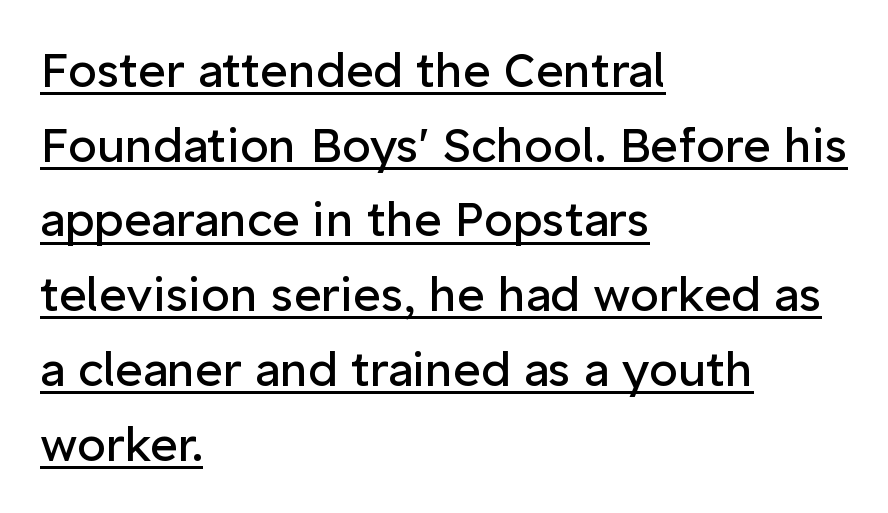
Q: Is the text bold? A: No.
Q: Is the text italic (slanted)? A: No, it is upright.
Q: Is the typeface a serif or a sans-serif typeface? A: Sans-serif.
Q: Is the text underlined? A: Yes.
Q: How is the paragraph aligned? A: Left-aligned.
Q: Is the spacing between letters normal or unusually wide? A: Normal.
Q: Is the spacing between lines tight, normal or loose? A: Normal.
Q: Width (condensed, normal, or wide)? A: Normal.
Q: Stroke contrast? A: Low.
Q: x-height? A: Medium.
Q: Monospaced? A: No.
